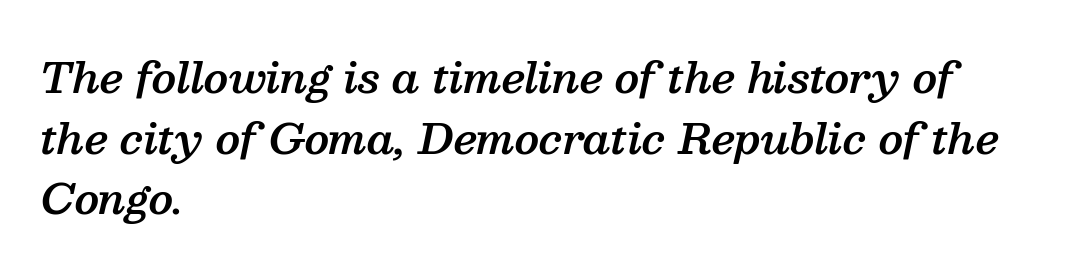
Q: Is the text bold? A: Semi-bold.
Q: Is the text italic (slanted)? A: Yes, it leans right by about 13 degrees.
Q: Is the typeface a serif or a sans-serif typeface? A: Serif.
Q: Is the text underlined? A: No.
Q: How is the paragraph aligned? A: Left-aligned.
Q: Is the spacing between letters normal or unusually wide? A: Normal.
Q: Is the spacing between lines tight, normal or loose? A: Normal.
Q: Width (condensed, normal, or wide)? A: Normal.
Q: Stroke contrast? A: Medium.
Q: x-height? A: Medium.
Q: Monospaced? A: No.
